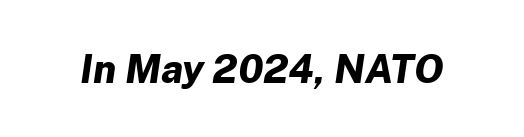
The image shows 39 px bold type, italic (leaning right); set normal letter spacing, not underlined; low stroke contrast and a medium x-height.
